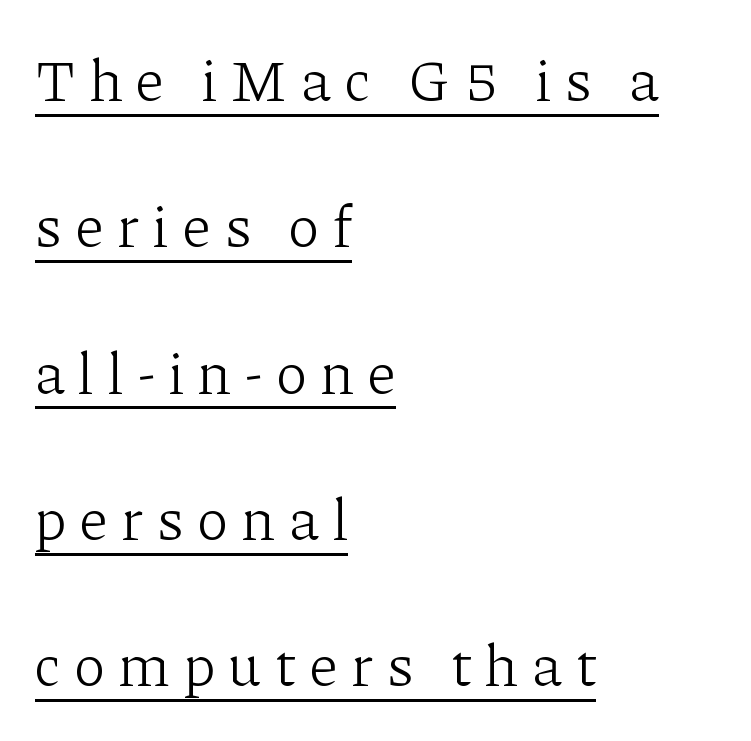
Think of a printed novel: that variable character pitch is what you see here. Posture: upright roman. Stems and bowls with no extra thickness — not bold. Summary of vertical rhythm: relaxed, with wide interline spacing. These lines stack with their left ends in a neat column.
